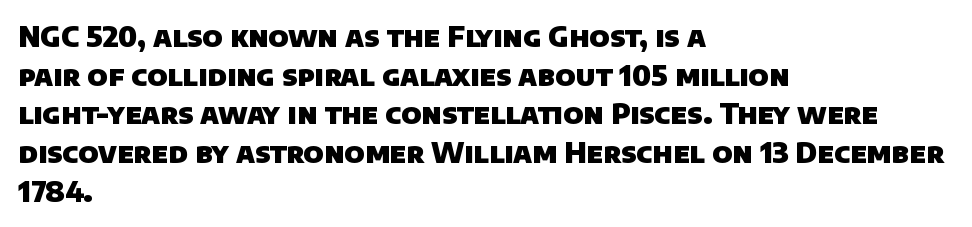
The image shows 28 px heavy sans-serif type; set left-aligned, normal line spacing (1.38x), normal letter spacing, not underlined; low stroke contrast and a large x-height.
